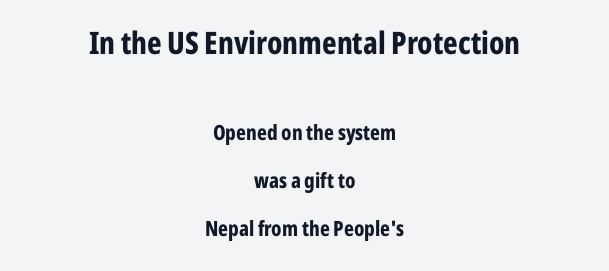
Here the glyphs are tracked normally, forming tight word shapes. Nobody drew a line under any word here. Does the bottom block carry the larger type? No, the top block does. Does the leading feel generous? Absolutely, it's lavish. The whitespace from short lines is split evenly between both sides.
